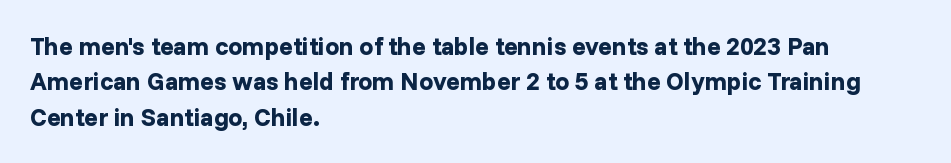
The strokes are fattened all the way to bold. Does the copy run flush right? No — it runs flush left. The face used here is rendered with its standard letterfit. Does the leading feel generous? No, just average. The typography opts for an upright posture over an oblique one.
